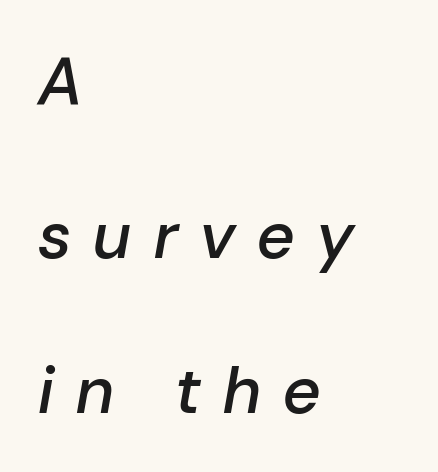
The image shows 66 px semibold type, italic (leaning right); set left-aligned, loose line spacing (2.34x), unusually wide letter spacing (+0.34 em), not underlined; low stroke contrast and a medium x-height.
